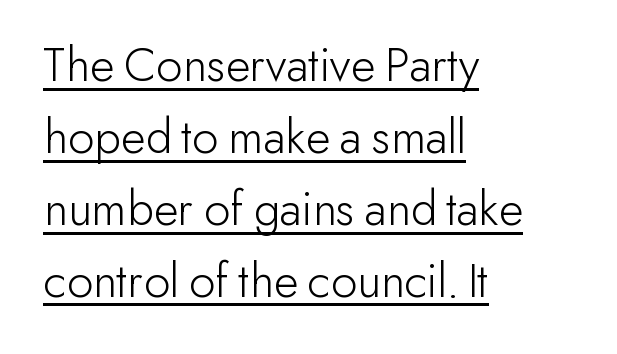
The image shows 51 px light sans-serif type, upright; set left-aligned, normal line spacing (1.41x), normal letter spacing, underlined; low stroke contrast and a small x-height.
